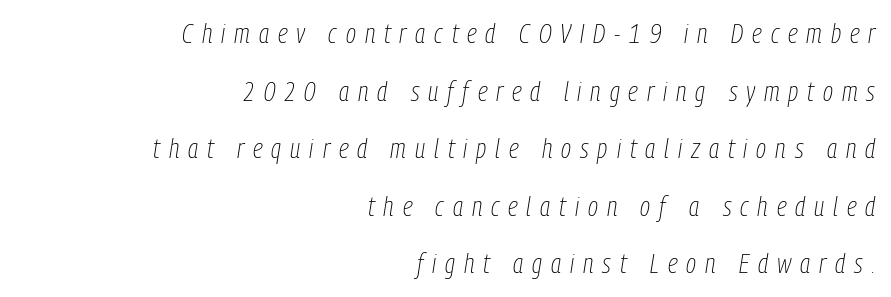
The image shows 27 px text type, italic (leaning right); set right-aligned, loose line spacing (2.13x), unusually wide letter spacing (+0.33 em), not underlined.
